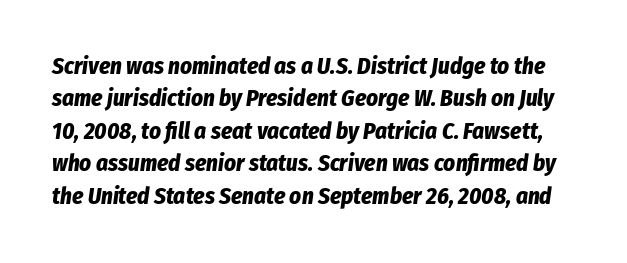
The image shows 23 px bold type, italic (leaning right); set normal line spacing (1.41x), normal letter spacing, not underlined.
